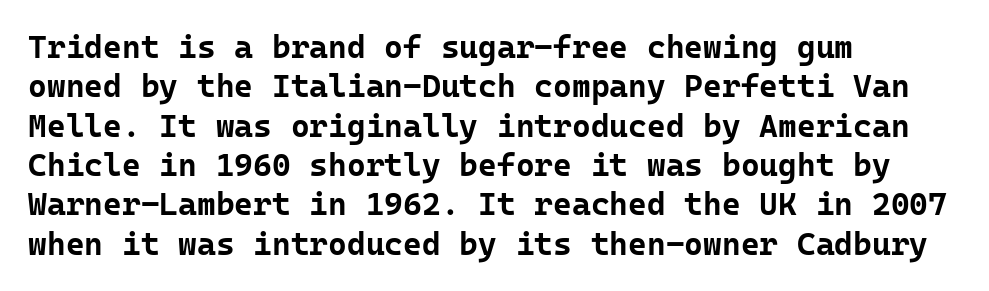
You could call the tracking neutral — neither tight nor loose. The text was rendered using a sans face with plain stroke endings. Spacing verdict: monospaced, one width for all characters. The specimen omits any rule beneath the text block's lines. You'd pick this weight for a headline — it's a proper bold.
